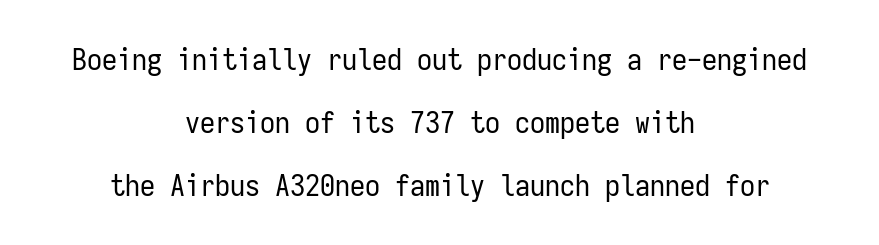
Underlining? Definitely not there. Nobody touched the tracking dial on this one. Is this a fixed-width face? Yes — each glyph sits in an identical cell. The letters look calm and open, with moderate or lighter stems.
